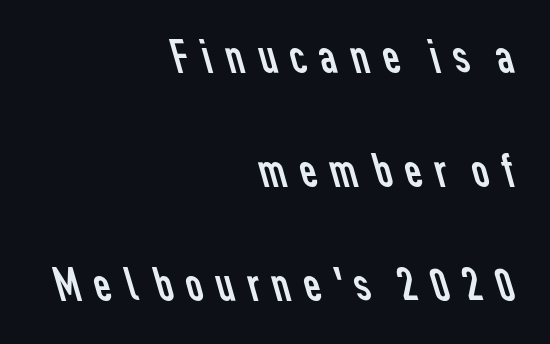
The image shows 48 px regular-weight sans-serif type; set right-aligned, loose line spacing (2.38x), not underlined; low stroke contrast and a medium x-height.
